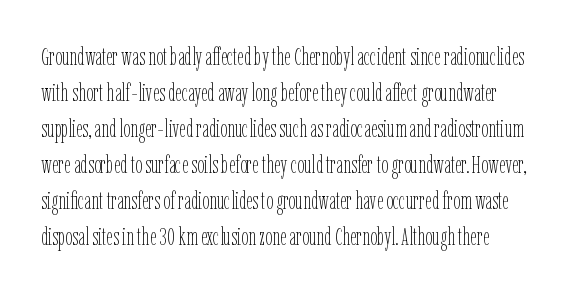
The rendering anchors every line to the left-hand side. Words appear dense and cohesive because spacing is normal. Does the leading feel generous? No, just average. A quiet, ordinary-to-light weight characterises the typeface.
